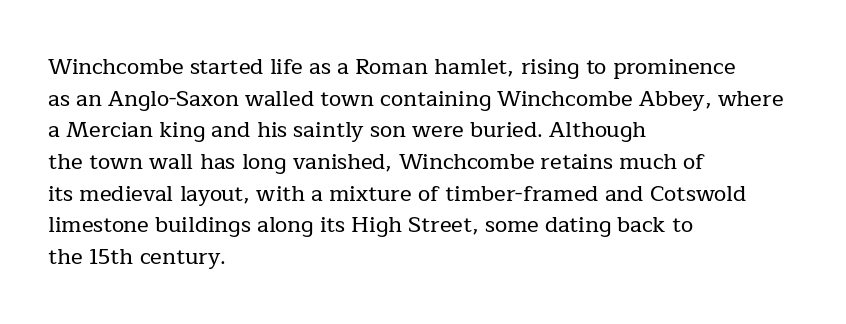
{"italic": "no", "underline": "no", "align": "left", "line_spacing": "normal", "line_spacing_ratio": 1.44, "letter_spacing": "normal", "letter_spacing_em": 0.0, "glyph_px": 22}
